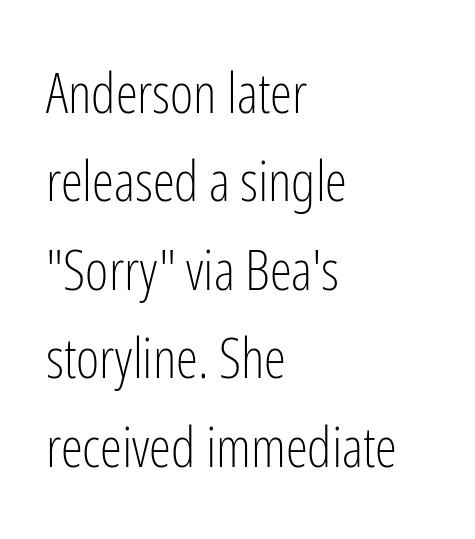
The image shows 56 px light, condensed sans-serif type, upright; set left-aligned, normal line spacing (1.58x), normal letter spacing, not underlined; low stroke contrast and a medium x-height.
